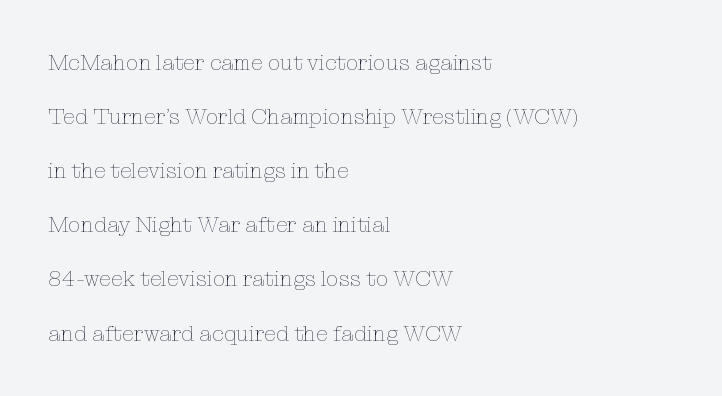
{"italic": "no", "bold": "no", "underline": "no", "align": "left", "line_spacing": "loose", "line_spacing_ratio": 2.46, "letter_spacing": "normal", "letter_spacing_em": 0.0, "glyph_px": 22}
